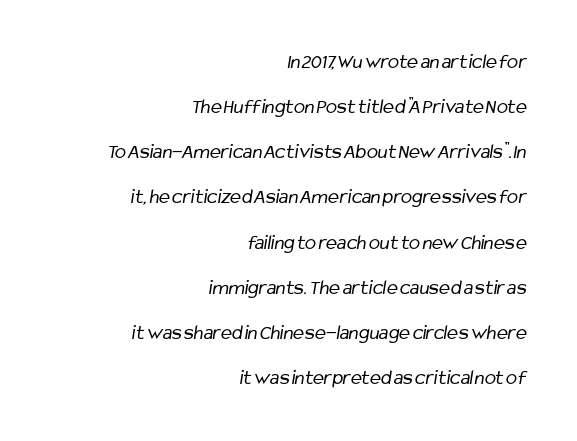
Q: Is the text bold? A: No.
Q: Is the text underlined? A: No.
Q: How is the paragraph aligned? A: Right-aligned.
Q: Is the spacing between letters normal or unusually wide? A: Normal.
Q: Is the spacing between lines tight, normal or loose? A: Loose.
